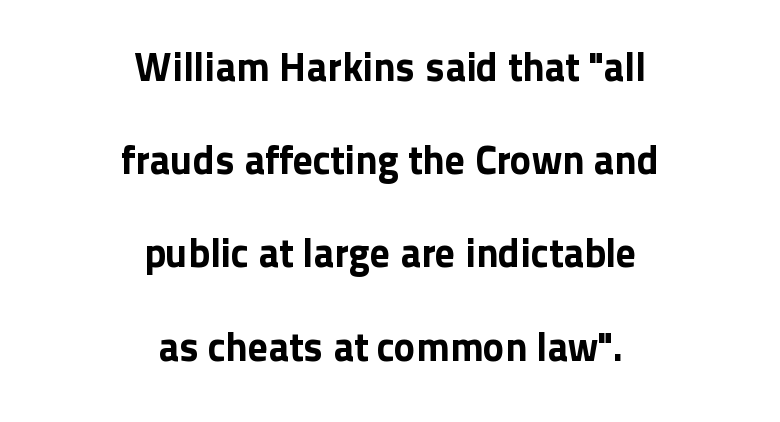
Successive baselines arrive slowly, with a big drop between each. Unlike a traditional serif, this face leaves its strokes unadorned. Clear beneath every line of the passage. Think of a printed novel: that variable character pitch is what you see here. Characters follow at the spacing the type designer built in. This is roman type, the default non-slanted kind.
